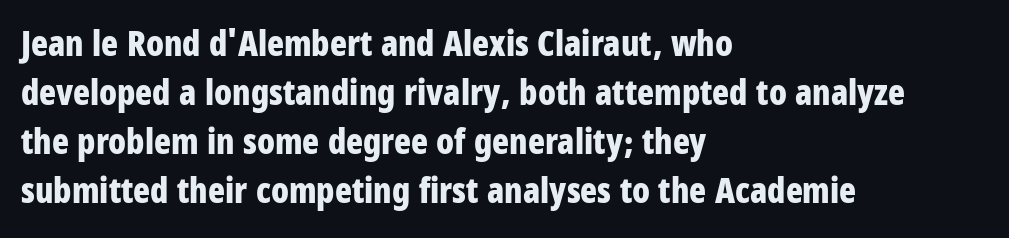
Rule under the text: the space is simply empty. Emphasis by weight is at full strength: bold. These lines sit exactly where default settings would place them. The letters carry no serifs — their stems end cleanly without finishing strokes.
